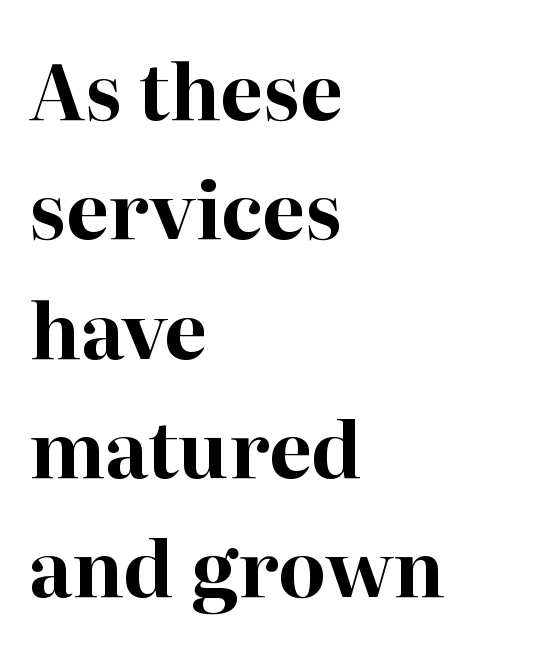
Is there any slant? The stems are plumb. Baseline-to-baseline distance is the conventional proportion of letter height. Heavy, bold letterforms. Does the type have serifs? Yes, each stem ends in a small foot. Left-aligned paragraph, ragged on the right.
